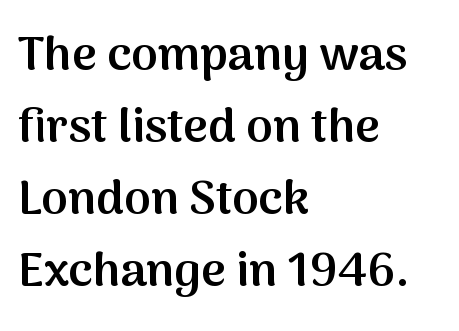
{"serif": "no", "italic": "no", "bold": "semi", "weight": "semibold", "width": "normal", "stroke_contrast": "medium", "x_height": "medium", "monospaced": "no", "underline": "no", "align": "left", "line_spacing": "normal", "line_spacing_ratio": 1.5, "letter_spacing": "normal", "letter_spacing_em": 0.0, "glyph_px": 48}
